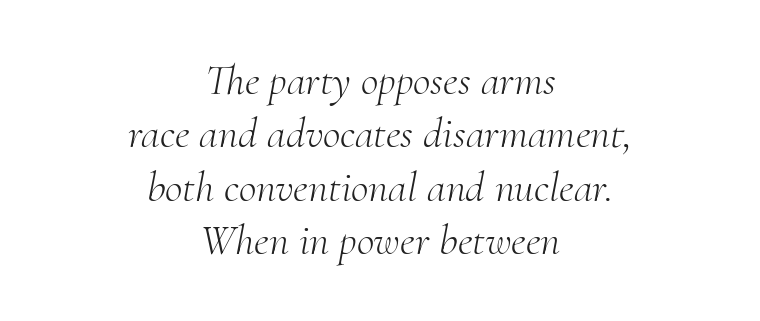
Q: Is the text bold? A: No.
Q: Is the text italic (slanted)? A: Yes, it leans right by about 10 degrees.
Q: Is the typeface a serif or a sans-serif typeface? A: Serif.
Q: Is the text underlined? A: No.
Q: How is the paragraph aligned? A: Centered.
Q: Is the spacing between letters normal or unusually wide? A: Normal.
Q: Width (condensed, normal, or wide)? A: Normal.
Q: Stroke contrast? A: Medium.
Q: x-height? A: Small.
Q: Monospaced? A: No.
